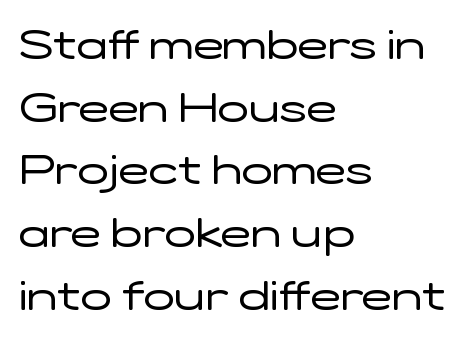
The image shows 41 px regular-weight, wide sans-serif type, upright; set left-aligned, normal line spacing (1.53x), normal letter spacing, not underlined; low stroke contrast and a medium x-height.
